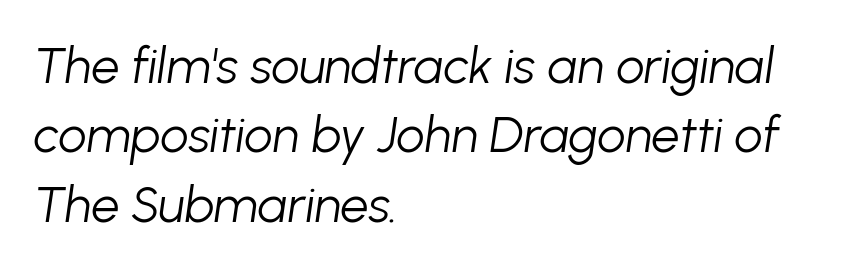
Q: Is the text bold? A: No.
Q: Is the text italic (slanted)? A: Yes, it leans right by about 8 degrees.
Q: Is the text underlined? A: No.
Q: How is the paragraph aligned? A: Left-aligned.
Q: Is the spacing between letters normal or unusually wide? A: Normal.
Q: Is the spacing between lines tight, normal or loose? A: Normal.
Q: Width (condensed, normal, or wide)? A: Normal.
Q: Stroke contrast? A: Low.
Q: x-height? A: Medium.
Q: Monospaced? A: No.
